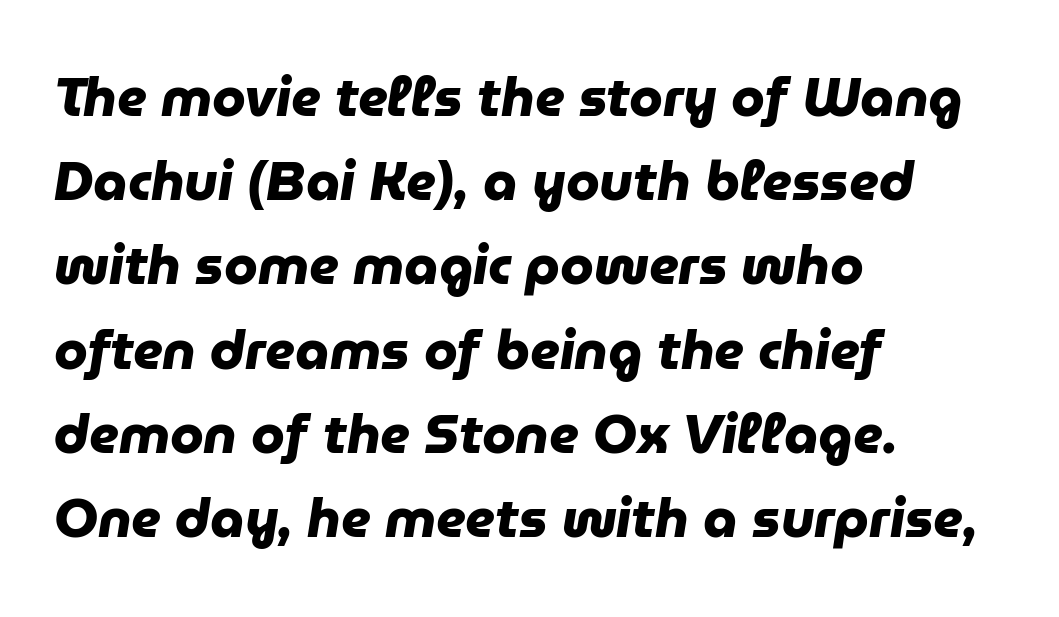
{"serif": "no", "bold": "yes", "weight": "heavy", "width": "normal", "stroke_contrast": "low", "x_height": "medium", "monospaced": "no", "underline": "no", "align": "left", "line_spacing": "normal", "line_spacing_ratio": 1.56, "letter_spacing": "normal", "letter_spacing_em": 0.0, "glyph_px": 54}
